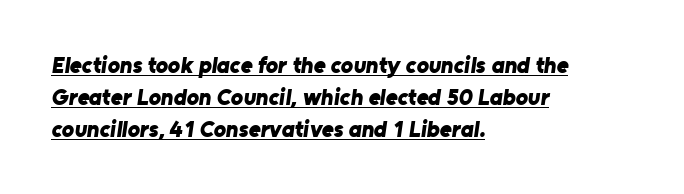
If you measured baseline to baseline, you'd find a middling distance. One-word summary of the alignment: left. Decoration check: the copy is underlined. The horizontal fit of the characters is conventional and even. Does the weight exceed regular? Yes, all the way to bold.
